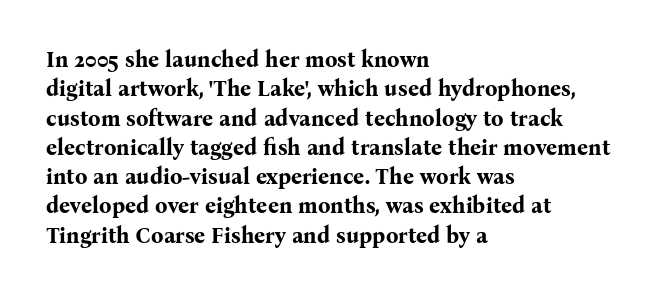
Every character sits straight up, as roman type does. Visually the block forms a straight wall on the left and a jagged coastline on the right. I'd describe the lettering as bold — thick and assertive. Unmarked baselines from the first word to the last.
